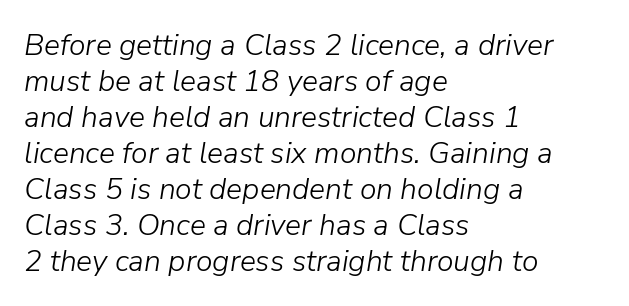
Q: Is the text bold? A: No.
Q: Is the text italic (slanted)? A: Yes, it leans right by about 9 degrees.
Q: Is the text underlined? A: No.
Q: How is the paragraph aligned? A: Left-aligned.
Q: Is the spacing between letters normal or unusually wide? A: Normal.
Q: Width (condensed, normal, or wide)? A: Normal.
Q: Stroke contrast? A: Low.
Q: x-height? A: Medium.
Q: Monospaced? A: No.
